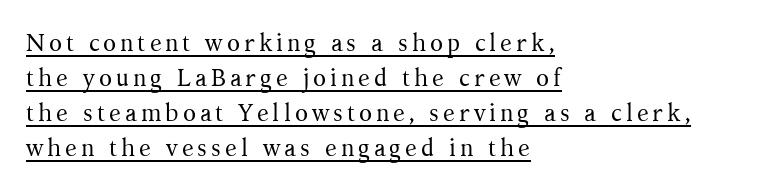
Do the letters lean? They stand straight. Stroke thickness stays within the range of a standard reading face or lighter. The space between consecutive lines is moderate. This sample carries an underscore along the baseline area. This rendering uses left alignment, leaving the right contour irregular.
